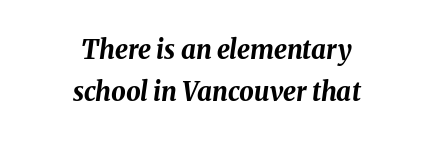
The image shows 26 px bold type, italic (leaning right); set centered, normal line spacing (1.61x), normal letter spacing, not underlined.
